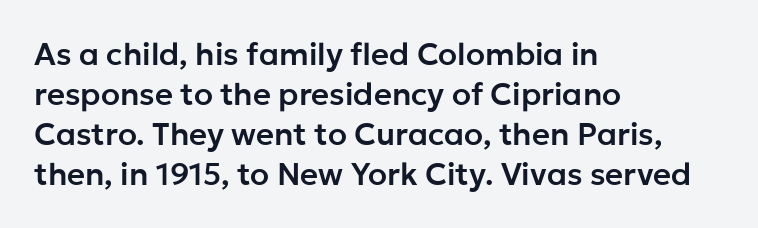
Ordinary non-slanted type is in use. Check under the words: just untouched page. Which margin do the lines hug? The left one — the right edge is uneven. A typesetter would call this zero additional tracking. The lines sit at an ordinary, default distance from one another. Each letter keeps its own natural width here, so spacing adapts to shape.
